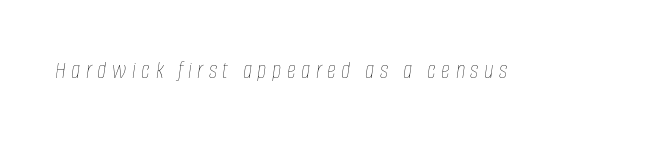
{"italic": "yes", "lean": "right", "slant_degrees": 8, "bold": "no", "underline": "no", "letter_spacing": "wide", "letter_spacing_em": 0.22, "glyph_px": 25}
